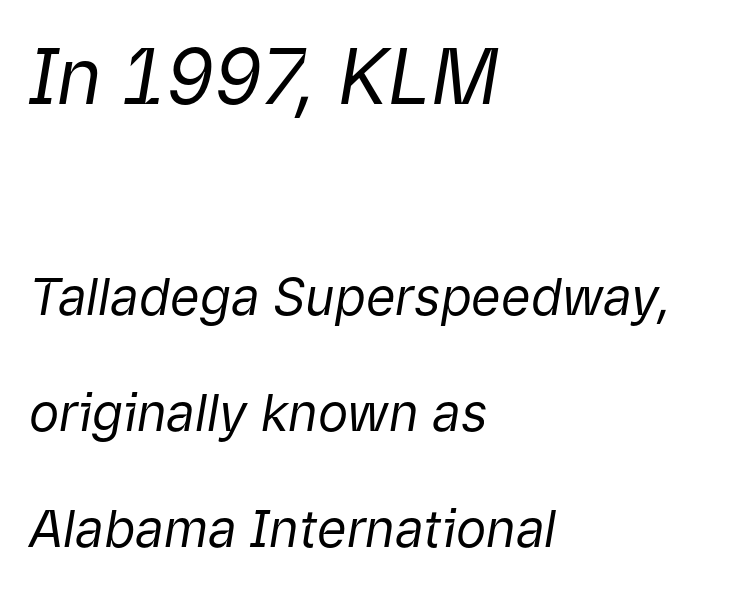
The image shows 77 px regular-weight type, italic (leaning right); set left-aligned, loose line spacing (2.27x), normal letter spacing, not underlined; the first (top) block is 1.51x larger; low stroke contrast and a medium x-height.
